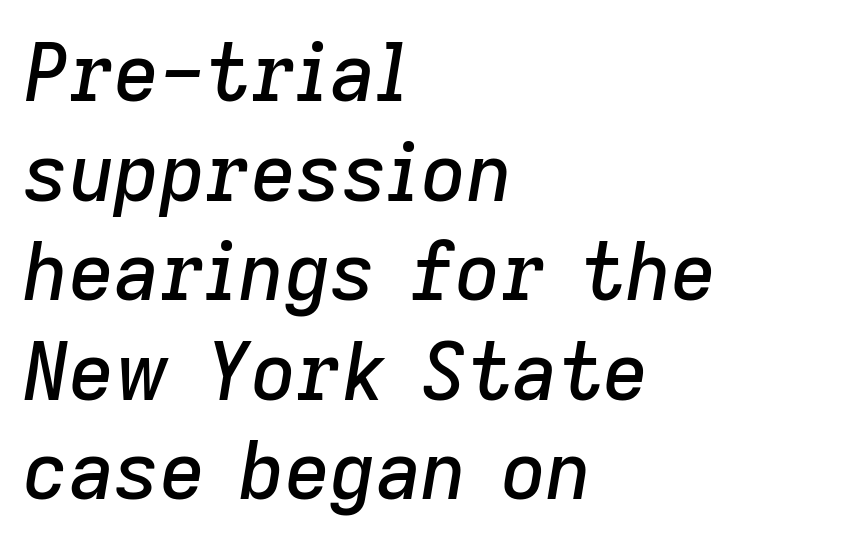
The image shows 79 px text type, italic (leaning right); set left-aligned, normal line spacing (1.26x), normal letter spacing, not underlined; low stroke contrast and a medium x-height.
